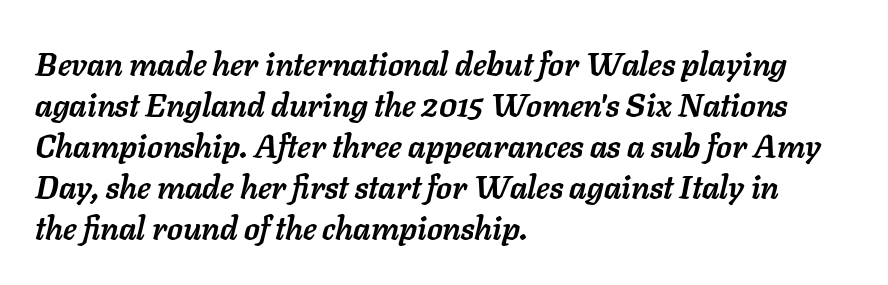
{"italic": "yes", "lean": "right", "slant_degrees": 11, "bold": "yes", "weight": "semibold", "width": "normal", "stroke_contrast": "low", "x_height": "medium", "monospaced": "no", "underline": "no", "align": "left", "line_spacing": "normal", "line_spacing_ratio": 1.28, "letter_spacing": "normal", "letter_spacing_em": 0.0, "glyph_px": 32}
